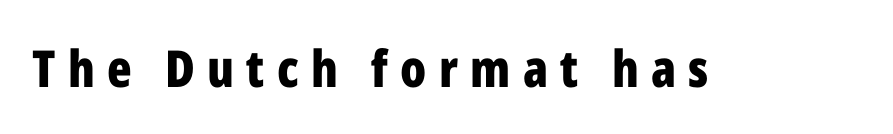
Quick note: not italic, upright. The passage shown has open, widely tracked lettering throughout. These lines carry a lot of weight — the face is fully bold. Character widths vary here, with narrow letters taking less room than wide ones. Check where the strokes stop: nothing finishes them off — pure sans.
